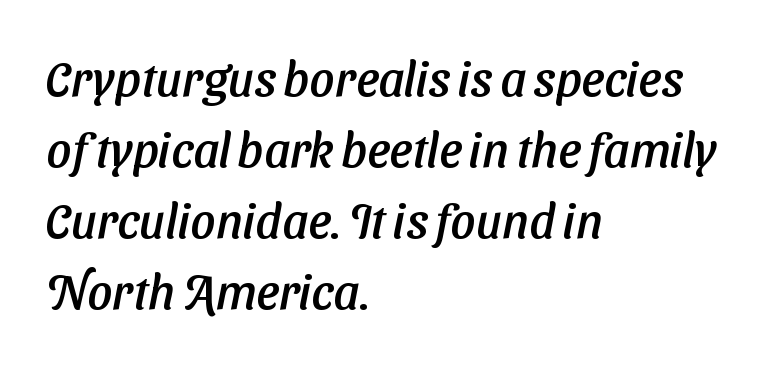
Q: Is the typeface a serif or a sans-serif typeface? A: Sans-serif.
Q: Is the text underlined? A: No.
Q: How is the paragraph aligned? A: Left-aligned.
Q: Is the spacing between letters normal or unusually wide? A: Normal.
Q: Is the spacing between lines tight, normal or loose? A: Normal.
Q: Width (condensed, normal, or wide)? A: Normal.
Q: Stroke contrast? A: Low.
Q: x-height? A: Medium.
Q: Monospaced? A: No.
